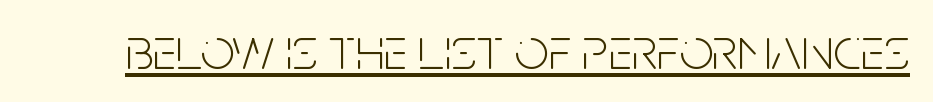
This is the regular roman posture of the typeface. The letters advance in unequal steps, a hallmark of proportional type. Emphasis is given by a line drawn under the lettering. Examine the stroke ends and you'll find no serifs. What stands out about the letter spacing? Nothing — it is the standard amount.
